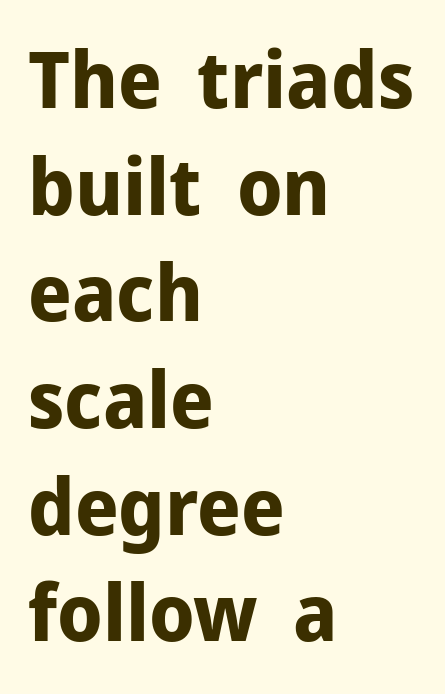
{"serif": "no", "italic": "no", "bold": "yes", "weight": "bold", "width": "normal", "stroke_contrast": "low", "x_height": "medium", "monospaced": "no", "underline": "no", "align": "left", "line_spacing": "normal", "line_spacing_ratio": 1.35, "letter_spacing": "normal", "letter_spacing_em": 0.0, "glyph_px": 79}
